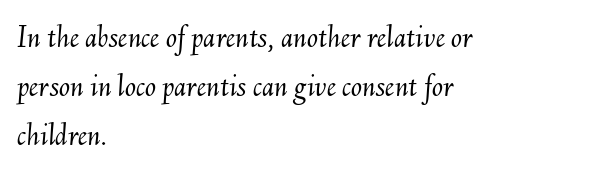
Q: Is the text bold? A: No.
Q: Is the text italic (slanted)? A: Yes, it leans right by about 6 degrees.
Q: Is the text underlined? A: No.
Q: How is the paragraph aligned? A: Left-aligned.
Q: Is the spacing between letters normal or unusually wide? A: Normal.
Q: Is the spacing between lines tight, normal or loose? A: Normal.
Q: Width (condensed, normal, or wide)? A: Normal.
Q: Stroke contrast? A: Medium.
Q: x-height? A: Small.
Q: Monospaced? A: No.
